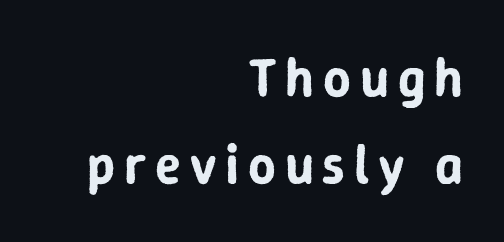
Q: Is the text italic (slanted)? A: No, it is upright.
Q: Is the typeface a serif or a sans-serif typeface? A: Sans-serif.
Q: Is the text underlined? A: No.
Q: How is the paragraph aligned? A: Right-aligned.
Q: Is the spacing between lines tight, normal or loose? A: Normal.
Q: Width (condensed, normal, or wide)? A: Normal.
Q: Stroke contrast? A: Low.
Q: x-height? A: Medium.
Q: Monospaced? A: No.
